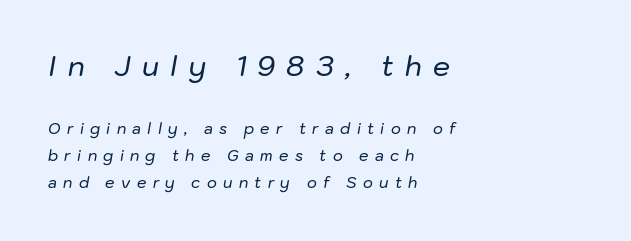
The text block is weighted toward the left margin, trailing off unevenly rightward. This is oblique type, the kind used for emphasis or titles. Descenders hang freely into open space. Block one is the big one; block two sits smaller underneath. Between one letter and the next there's a generous, obvious gap.
